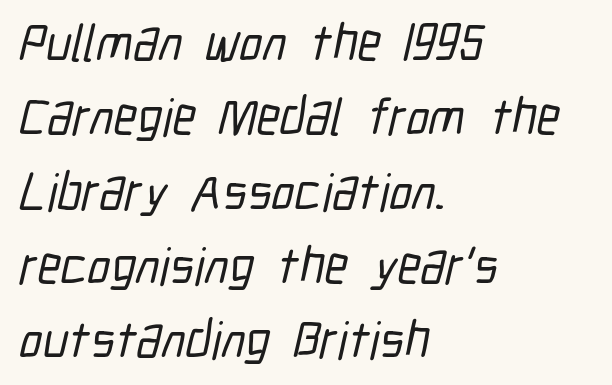
The image shows 52 px condensed sans-serif type; set left-aligned, normal line spacing (1.43x), normal letter spacing, not underlined; low stroke contrast and a medium x-height.
